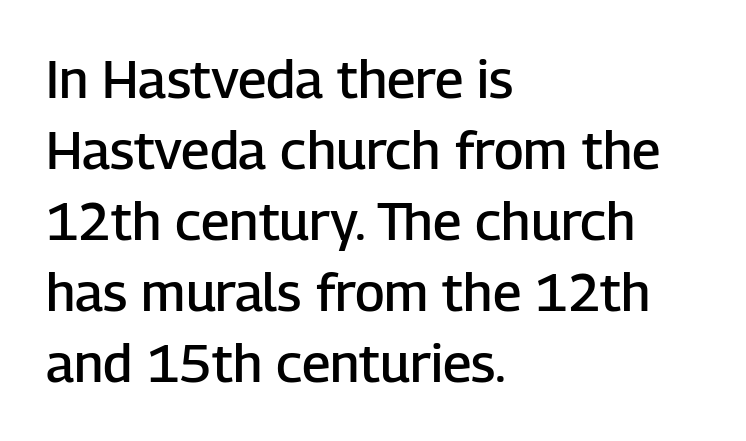
The image shows 53 px semibold sans-serif type, upright; set left-aligned, normal line spacing (1.34x), normal letter spacing, not underlined; low stroke contrast and a medium x-height.
